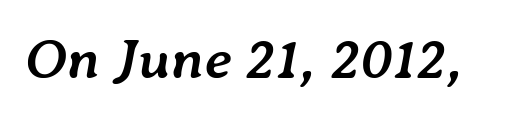
Q: Is the text bold? A: Yes.
Q: Is the text italic (slanted)? A: Yes, it leans right by about 7 degrees.
Q: Is the text underlined? A: No.
Q: Is the spacing between letters normal or unusually wide? A: Normal.
Q: Width (condensed, normal, or wide)? A: Normal.
Q: Stroke contrast? A: Low.
Q: x-height? A: Medium.
Q: Monospaced? A: No.
